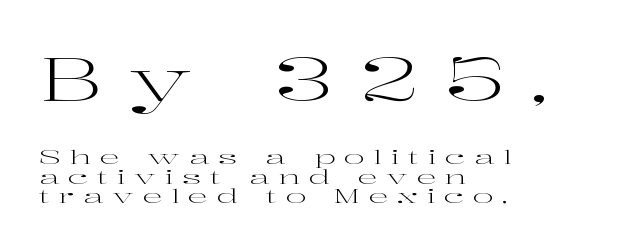
{"serif": "yes", "italic": "no", "bold": "no", "weight": "regular", "width": "wide", "stroke_contrast": "high", "x_height": "medium", "monospaced": "no", "underline": "no", "align": "left", "line_spacing": "tight", "line_spacing_ratio": 0.97, "letter_spacing": "wide", "letter_spacing_em": 0.44, "larger_block": "first", "size_ratio": 2.95, "glyph_px": 59}
